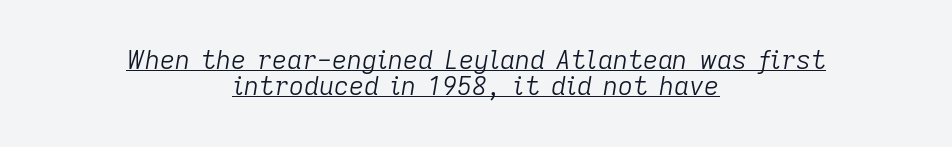
In terms of letterspacing, this is plain default setting. Does the lettering tilt? It does — this is italic. Weight class: somewhere from thin through regular. Tightly led — the rows are bunched. Horizontal alignment here is central, giving a formal, balanced look. These characters rest on top of a visible drawn line.
